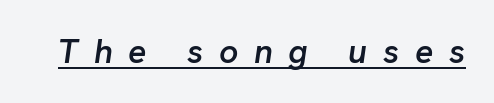
{"italic": "yes", "lean": "right", "slant_degrees": 8, "bold": "semi", "weight": "semibold", "width": "normal", "stroke_contrast": "low", "x_height": "medium", "monospaced": "no", "underline": "yes", "letter_spacing": "wide", "letter_spacing_em": 0.46, "glyph_px": 34}
